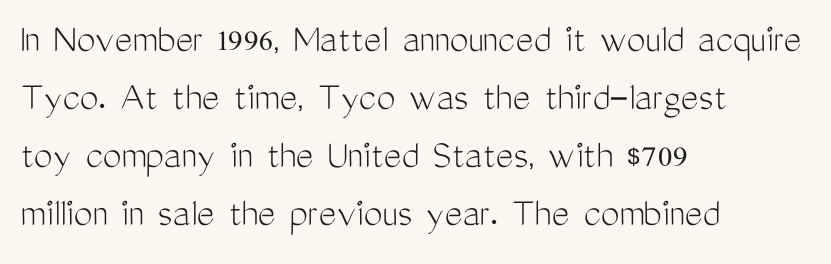
Q: Is the text bold? A: No.
Q: Is the text italic (slanted)? A: No, it is upright.
Q: Is the typeface a serif or a sans-serif typeface? A: Sans-serif.
Q: Is the text underlined? A: No.
Q: How is the paragraph aligned? A: Left-aligned.
Q: Is the spacing between letters normal or unusually wide? A: Normal.
Q: Is the spacing between lines tight, normal or loose? A: Normal.
Q: Width (condensed, normal, or wide)? A: Condensed.
Q: Stroke contrast? A: Medium.
Q: x-height? A: Medium.
Q: Monospaced? A: No.
